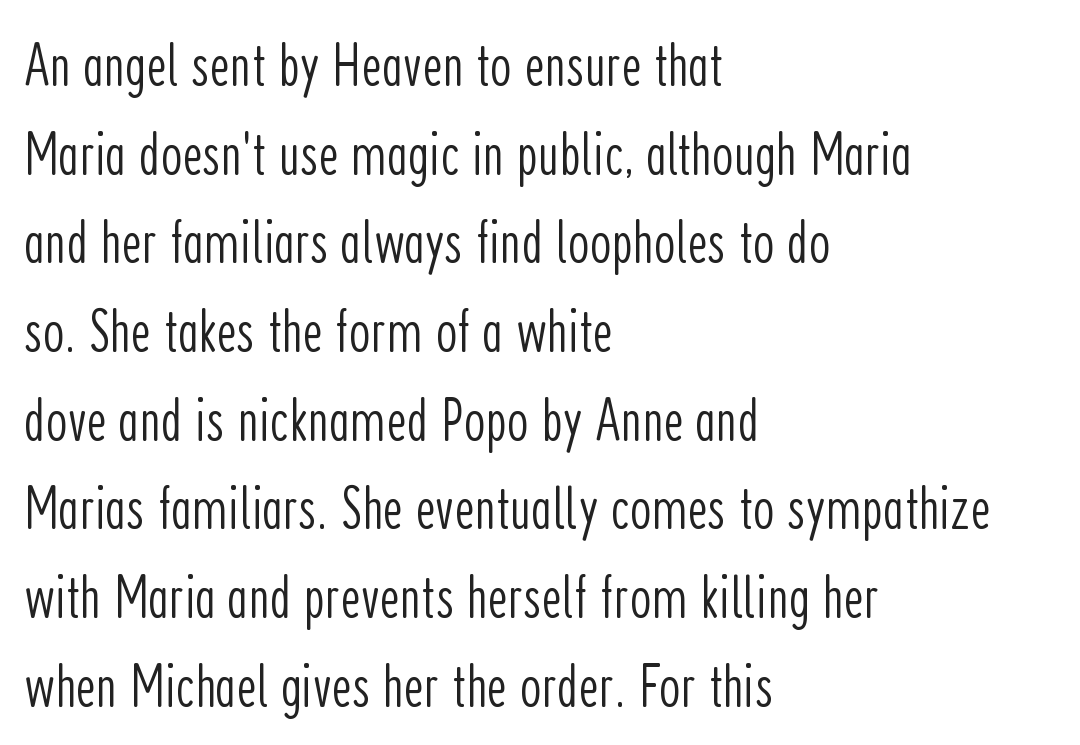
Characters remain perfectly vertical along every line. Any mark beneath the type? The region is blank. Stems and bowls with no extra thickness — not bold. In terms of letterspacing, this is plain default setting.
